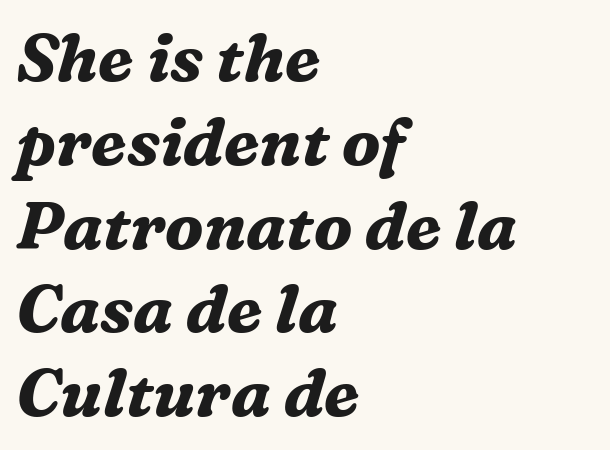
Q: Is the text bold? A: Yes.
Q: Is the text italic (slanted)? A: Yes, it leans right by about 16 degrees.
Q: Is the typeface a serif or a sans-serif typeface? A: Serif.
Q: Is the text underlined? A: No.
Q: How is the paragraph aligned? A: Left-aligned.
Q: Is the spacing between letters normal or unusually wide? A: Normal.
Q: Is the spacing between lines tight, normal or loose? A: Normal.
Q: Width (condensed, normal, or wide)? A: Normal.
Q: Stroke contrast? A: Medium.
Q: x-height? A: Medium.
Q: Monospaced? A: No.
